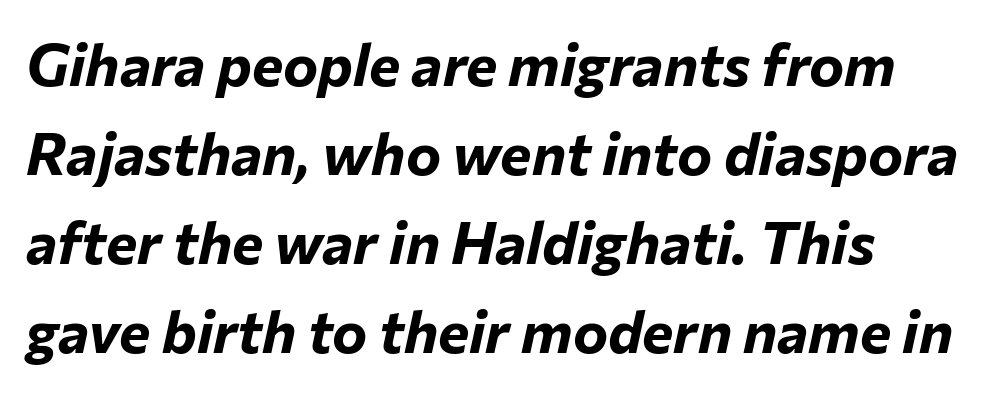
{"italic": "yes", "lean": "right", "slant_degrees": 12, "bold": "yes", "weight": "bold", "width": "normal", "stroke_contrast": "low", "x_height": "medium", "monospaced": "no", "underline": "no", "align": "left", "line_spacing": "normal", "line_spacing_ratio": 1.51, "letter_spacing": "normal", "letter_spacing_em": 0.0, "glyph_px": 59}
